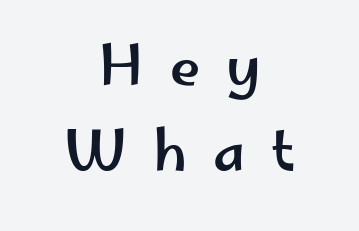
Q: Is the text italic (slanted)? A: No, it is upright.
Q: Is the typeface a serif or a sans-serif typeface? A: Sans-serif.
Q: Is the text underlined? A: No.
Q: How is the paragraph aligned? A: Centered.
Q: Is the spacing between letters normal or unusually wide? A: Unusually wide.
Q: Is the spacing between lines tight, normal or loose? A: Normal.
Q: Width (condensed, normal, or wide)? A: Wide.
Q: Stroke contrast? A: Low.
Q: x-height? A: Small.
Q: Monospaced? A: No.
